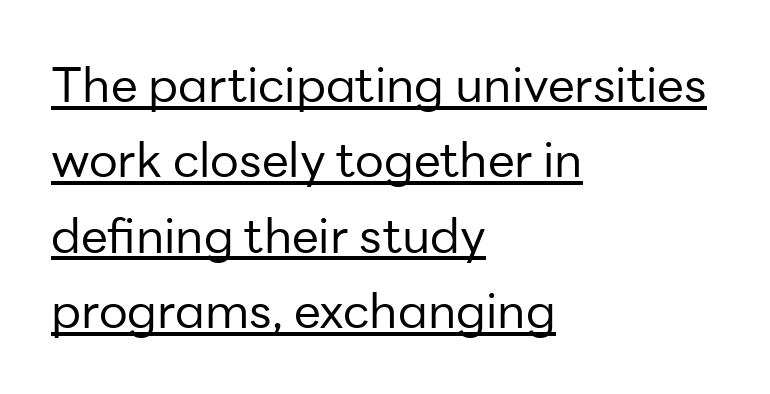
Q: Is the text bold? A: No.
Q: Is the text italic (slanted)? A: No, it is upright.
Q: Is the typeface a serif or a sans-serif typeface? A: Sans-serif.
Q: Is the text underlined? A: Yes.
Q: How is the paragraph aligned? A: Left-aligned.
Q: Is the spacing between letters normal or unusually wide? A: Normal.
Q: Is the spacing between lines tight, normal or loose? A: Normal.
Q: Width (condensed, normal, or wide)? A: Normal.
Q: Stroke contrast? A: Low.
Q: x-height? A: Medium.
Q: Monospaced? A: No.
